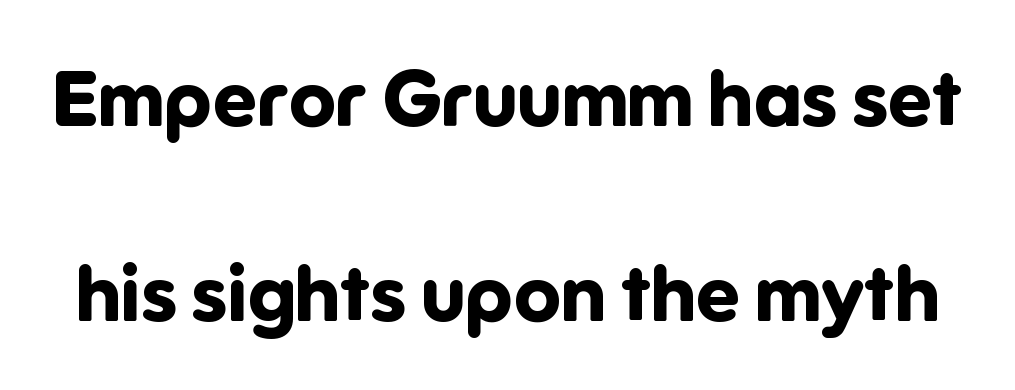
Q: Is the text bold? A: Yes.
Q: Is the text italic (slanted)? A: No, it is upright.
Q: Is the typeface a serif or a sans-serif typeface? A: Sans-serif.
Q: Is the text underlined? A: No.
Q: Is the spacing between letters normal or unusually wide? A: Normal.
Q: Is the spacing between lines tight, normal or loose? A: Loose.
Q: Width (condensed, normal, or wide)? A: Normal.
Q: Stroke contrast? A: Low.
Q: x-height? A: Medium.
Q: Monospaced? A: No.
